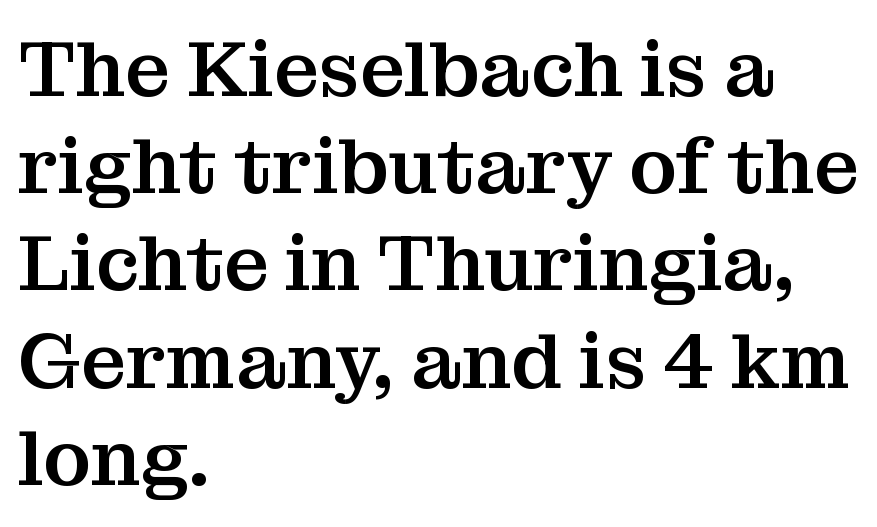
{"serif": "yes", "italic": "no", "width": "normal", "stroke_contrast": "medium", "x_height": "medium", "monospaced": "no", "underline": "no", "align": "left", "line_spacing_ratio": 1.23, "letter_spacing": "normal", "letter_spacing_em": 0.0, "glyph_px": 79}
